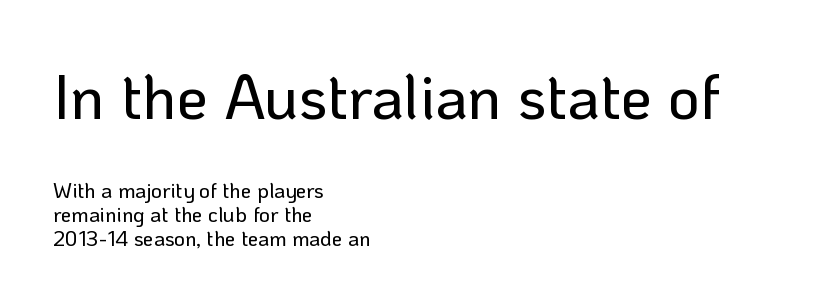
The image shows 63 px sans-serif type, upright; set left-aligned, tight line spacing (1.15x), normal letter spacing, not underlined; the first (top) block is 3.0x larger; low stroke contrast and a medium x-height.
